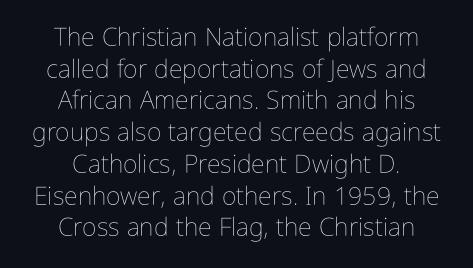
Q: Is the text bold? A: No.
Q: Is the text italic (slanted)? A: No, it is upright.
Q: Is the text underlined? A: No.
Q: How is the paragraph aligned? A: Centered.
Q: Is the spacing between letters normal or unusually wide? A: Normal.
Q: Is the spacing between lines tight, normal or loose? A: Normal.
